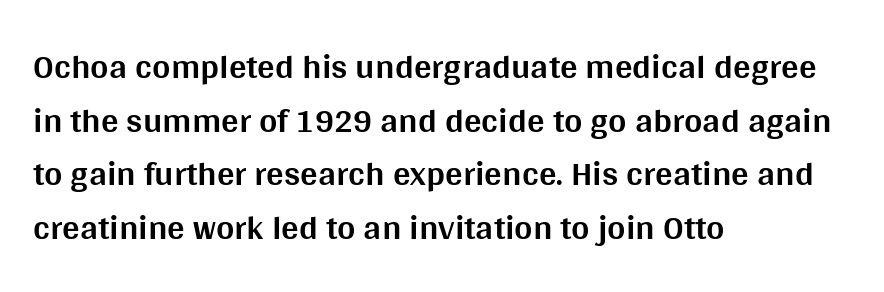
Each line starts at the same left margin while the right side varies. Plenty of ink on the page — the face is bold. The specimen reads as upright at a glance. Note the varied advance widths — an 'i' is clearly narrower than an 'm'. The horizontal fit of the characters is conventional and even. Font category for this specimen: sans-serif.
